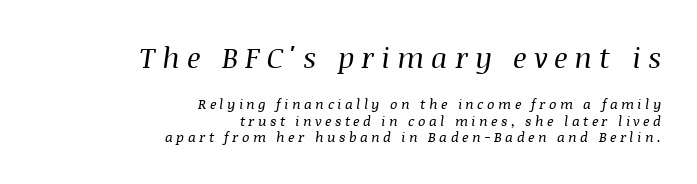
Yep, those are serifs on the letters. Is the lower block the larger one? No — the upper block carries the bigger type. The line texture is sparse and dotted thanks to wide tracking. Slanted lettering throughout. The rendering uses natural spacing where letterforms have individual widths. The strokes are not fattened; the text isn't bold.
